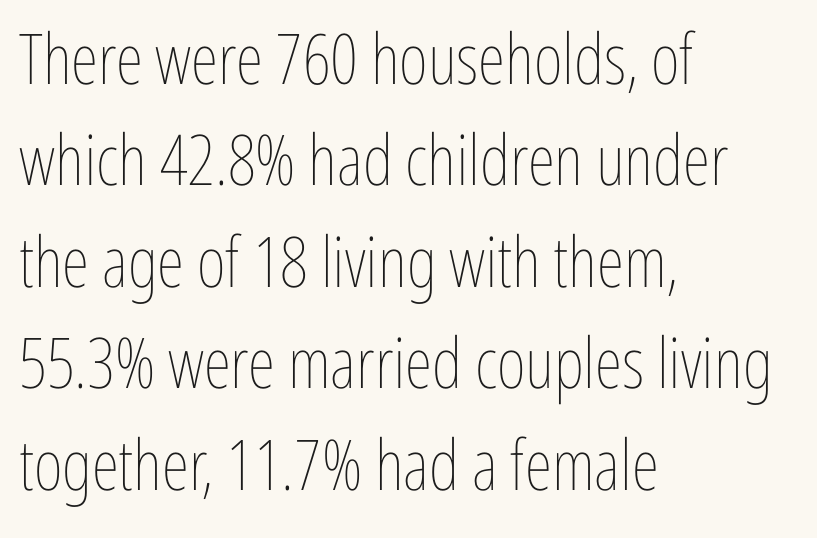
The image shows 70 px thin, condensed type, upright; set left-aligned, normal line spacing (1.45x), normal letter spacing, not underlined; low stroke contrast and a medium x-height.
